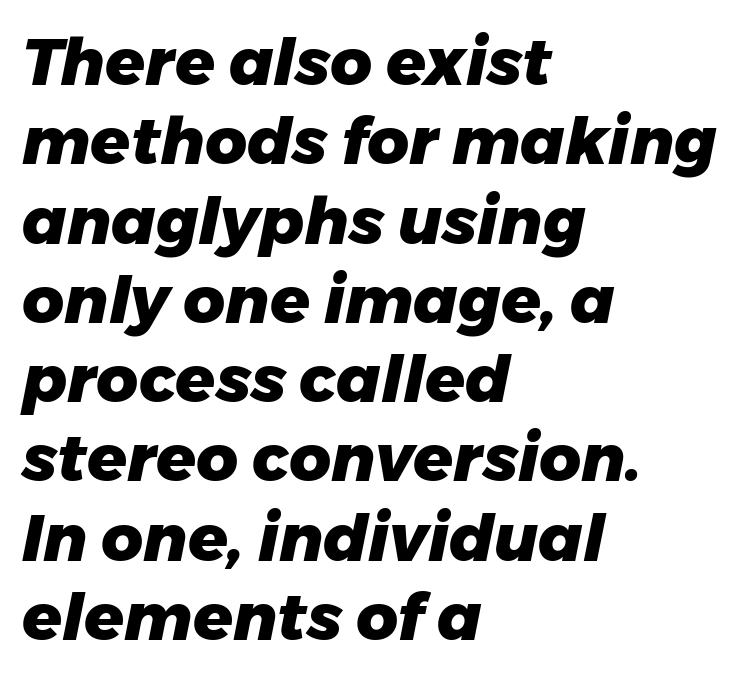
Q: Is the text bold? A: Yes.
Q: Is the text italic (slanted)? A: Yes, it leans right by about 11 degrees.
Q: Is the text underlined? A: No.
Q: How is the paragraph aligned? A: Left-aligned.
Q: Is the spacing between letters normal or unusually wide? A: Normal.
Q: Width (condensed, normal, or wide)? A: Normal.
Q: Stroke contrast? A: Low.
Q: x-height? A: Medium.
Q: Monospaced? A: No.
